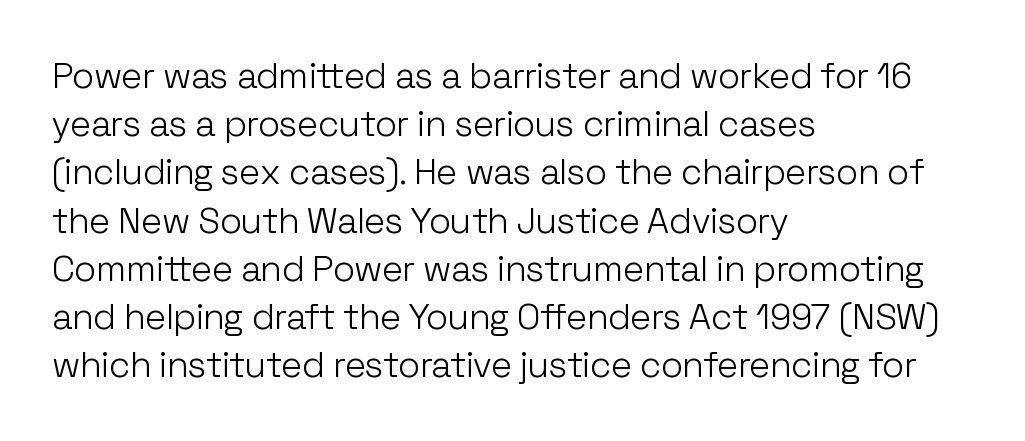
Q: Is the text bold? A: No.
Q: Is the text italic (slanted)? A: No, it is upright.
Q: Is the typeface a serif or a sans-serif typeface? A: Sans-serif.
Q: Is the text underlined? A: No.
Q: How is the paragraph aligned? A: Left-aligned.
Q: Is the spacing between letters normal or unusually wide? A: Normal.
Q: Is the spacing between lines tight, normal or loose? A: Normal.
Q: Width (condensed, normal, or wide)? A: Normal.
Q: Stroke contrast? A: Low.
Q: x-height? A: Medium.
Q: Monospaced? A: No.
